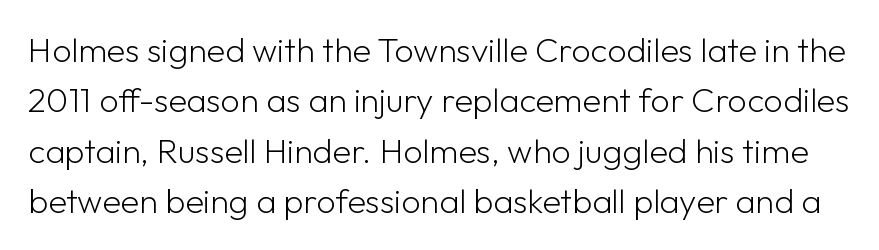
{"serif": "no", "italic": "no", "bold": "no", "weight": "light", "width": "normal", "stroke_contrast": "low", "x_height": "medium", "monospaced": "no", "underline": "no", "line_spacing": "normal", "line_spacing_ratio": 1.48, "letter_spacing": "normal", "letter_spacing_em": 0.0, "glyph_px": 34}
